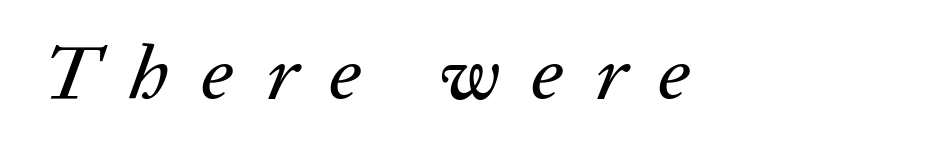
Q: Is the text italic (slanted)? A: Yes, it leans right by about 20 degrees.
Q: Is the text underlined? A: No.
Q: Is the spacing between letters normal or unusually wide? A: Unusually wide.
Q: Width (condensed, normal, or wide)? A: Normal.
Q: Stroke contrast? A: Low.
Q: x-height? A: Medium.
Q: Monospaced? A: No.
